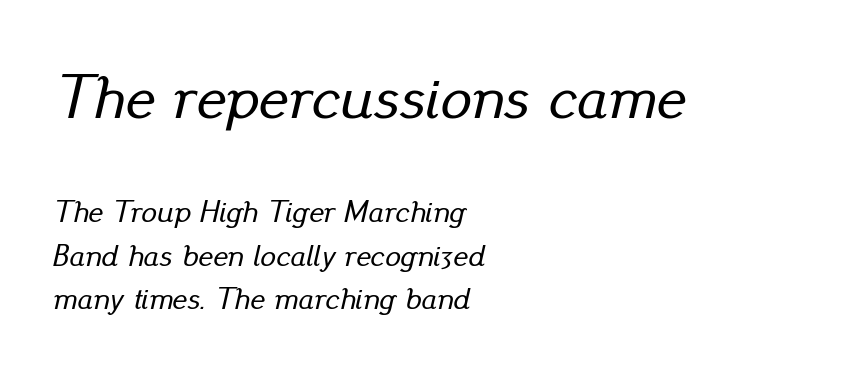
{"italic": "yes", "lean": "right", "slant_degrees": 13, "width": "normal", "stroke_contrast": "low", "x_height": "small", "monospaced": "no", "underline": "no", "align": "left", "line_spacing": "normal", "line_spacing_ratio": 1.41, "letter_spacing": "normal", "letter_spacing_em": 0.0, "larger_block": "first", "size_ratio": 2.0, "glyph_px": 62}
